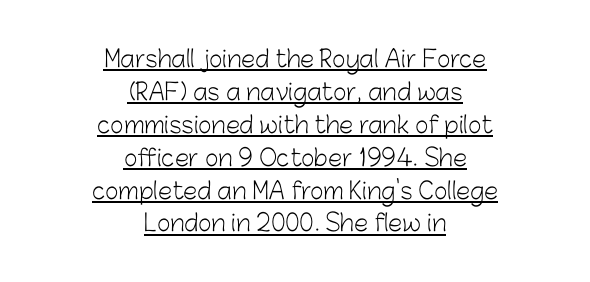
A continuous stroke trails under the words, as in a hyperlink. The strokes are not fattened; the text isn't bold. One glance says typical: line gaps are just what's usual. The text block is weighted toward neither margin, spreading evenly from the middle. Each word holds together tightly as a unit, with standard inter-letter gaps. These lines were composed using upright roman letters.
